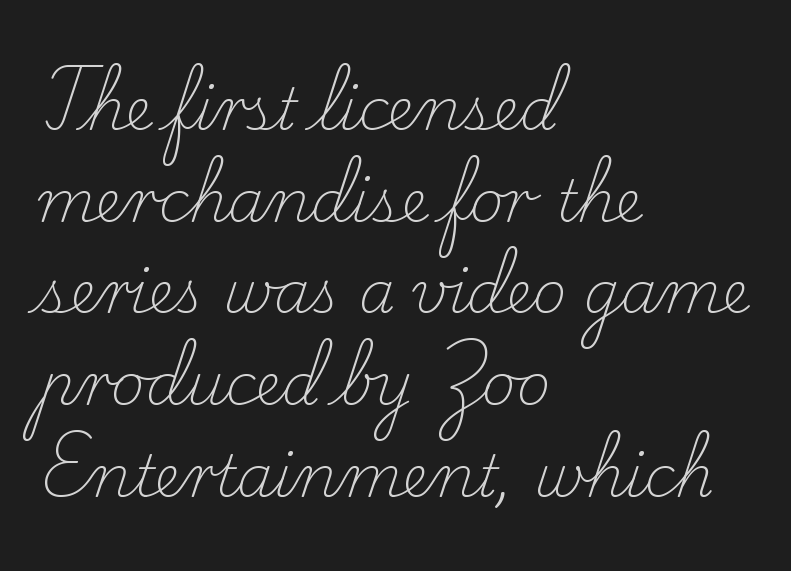
The image shows 58 px light serif type; set left-aligned, normal line spacing (1.58x), normal letter spacing, not underlined; low stroke contrast and a small x-height.
